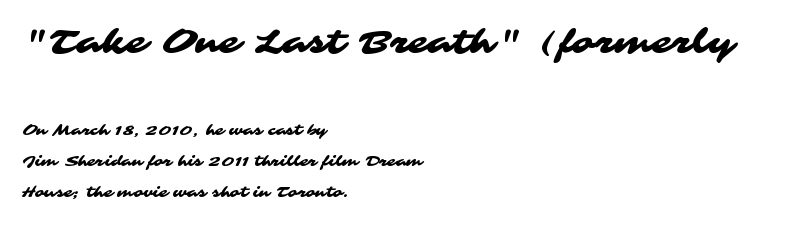
{"serif": "no", "width": "wide", "stroke_contrast": "medium", "x_height": "medium", "monospaced": "no", "underline": "no", "align": "left", "line_spacing": "loose", "line_spacing_ratio": 2.21, "letter_spacing": "normal", "letter_spacing_em": 0.0, "larger_block": "first", "size_ratio": 2.36, "glyph_px": 33}
